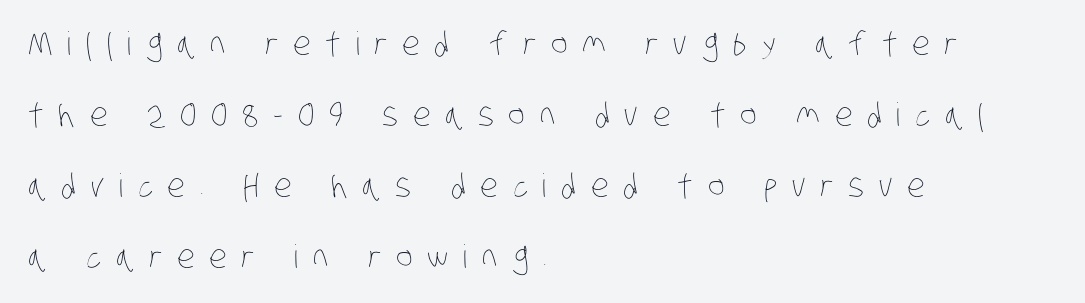
Q: Is the text bold? A: No.
Q: Is the text underlined? A: No.
Q: How is the paragraph aligned? A: Left-aligned.
Q: Is the spacing between letters normal or unusually wide? A: Unusually wide.
Q: Is the spacing between lines tight, normal or loose? A: Loose.
Q: Width (condensed, normal, or wide)? A: Condensed.
Q: Stroke contrast? A: Low.
Q: x-height? A: Large.
Q: Monospaced? A: No.
